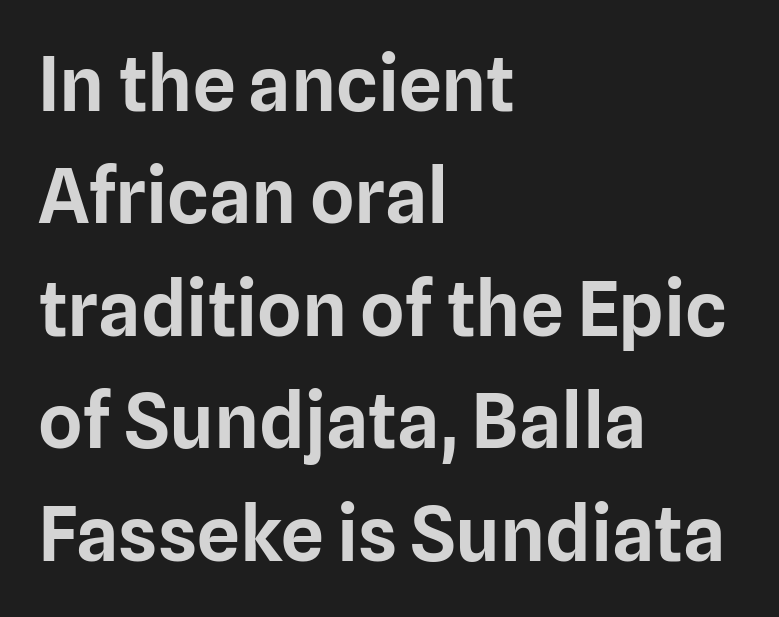
The image shows 76 px sans-serif type, upright; set left-aligned, normal line spacing (1.48x), normal letter spacing, not underlined; low stroke contrast and a medium x-height.
